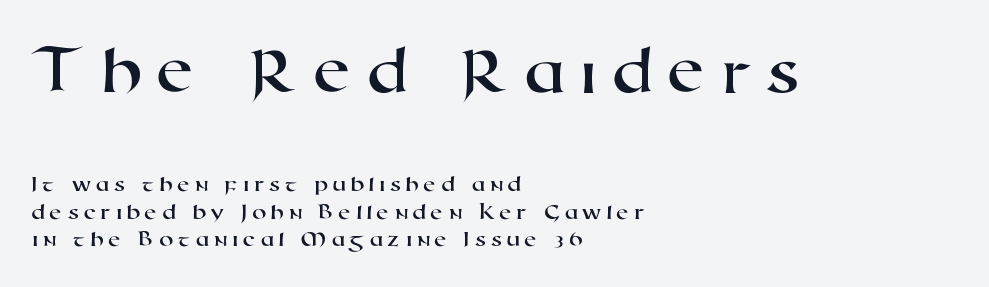
The image shows 70 px wide sans-serif type; set left-aligned, line spacing 1.19x, not underlined; the first (top) block is 3.04x larger; high stroke contrast and a medium x-height.
